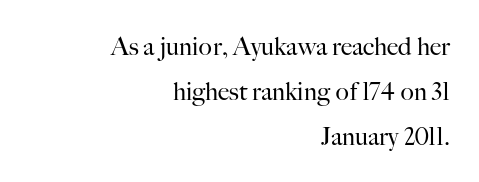
The image shows 25 px text type, upright; set right-aligned, line spacing 1.81x, normal letter spacing, not underlined.
